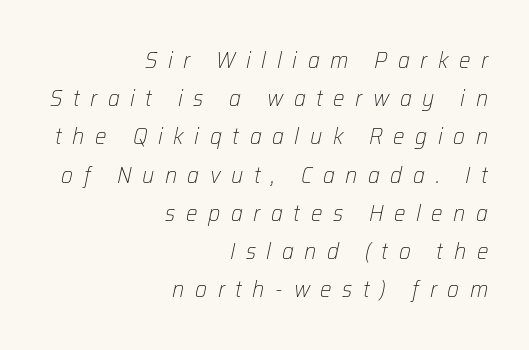
Line endings align vertically; line beginnings do not. Weight class: somewhere from thin through regular. Short note: letters widely spaced. Compared with ordinary roman type, these characters are visibly tilted. A bare baseline throughout the passage. Each new line begins a customary step beneath the previous one.
